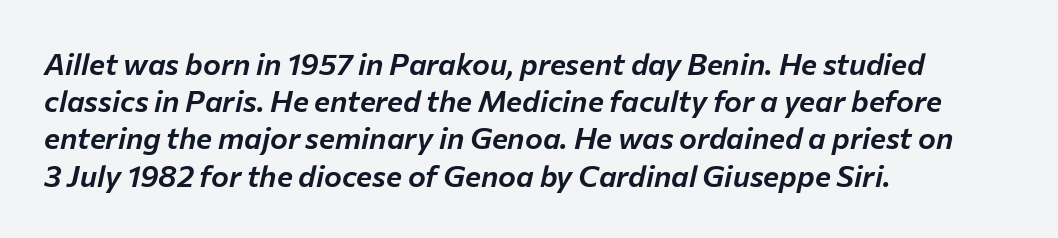
Only glyphs here, with clear space below each row. The horizontal fit of the characters is conventional and even. Spacing verdict: proportional, widths tailored to each character. A classic flush-left, rag-right setting is used for this passage. Quick note: italic.
